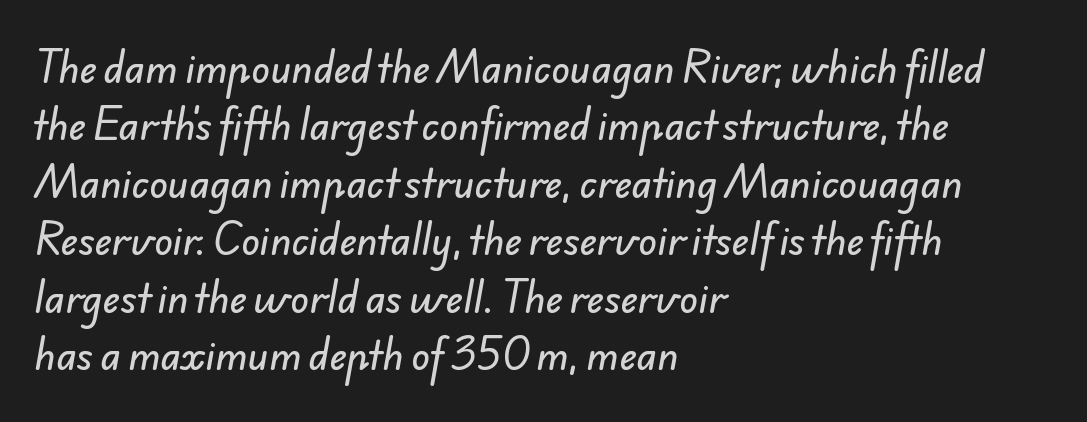
Q: Is the typeface a serif or a sans-serif typeface? A: Sans-serif.
Q: Is the text underlined? A: No.
Q: How is the paragraph aligned? A: Left-aligned.
Q: Is the spacing between letters normal or unusually wide? A: Normal.
Q: Is the spacing between lines tight, normal or loose? A: Normal.
Q: Width (condensed, normal, or wide)? A: Normal.
Q: Stroke contrast? A: Low.
Q: x-height? A: Small.
Q: Monospaced? A: No.
